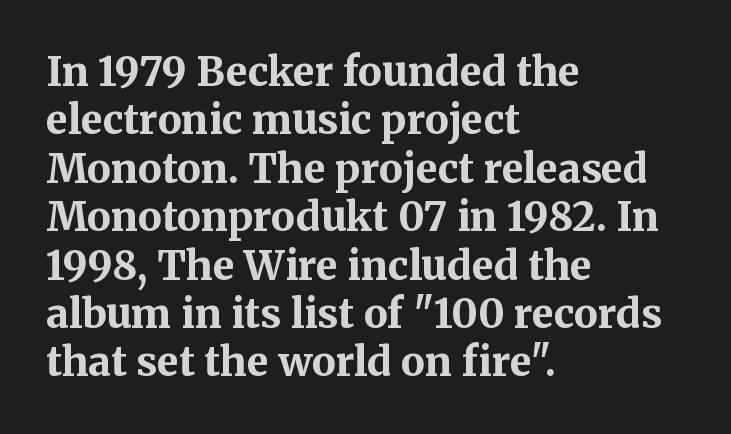
{"serif": "yes", "italic": "no", "bold": "yes", "weight": "bold", "width": "normal", "stroke_contrast": "medium", "x_height": "medium", "monospaced": "no", "underline": "no", "align": "left", "line_spacing_ratio": 1.21, "letter_spacing": "normal", "letter_spacing_em": 0.0, "glyph_px": 40}
